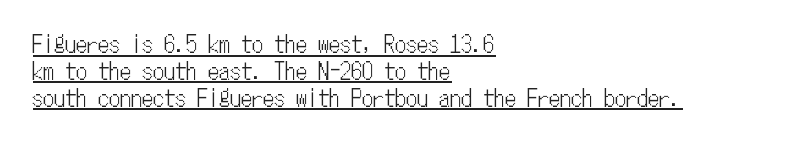
The image shows 22 px text type, upright; set left-aligned, line spacing 1.22x, normal letter spacing, underlined.
